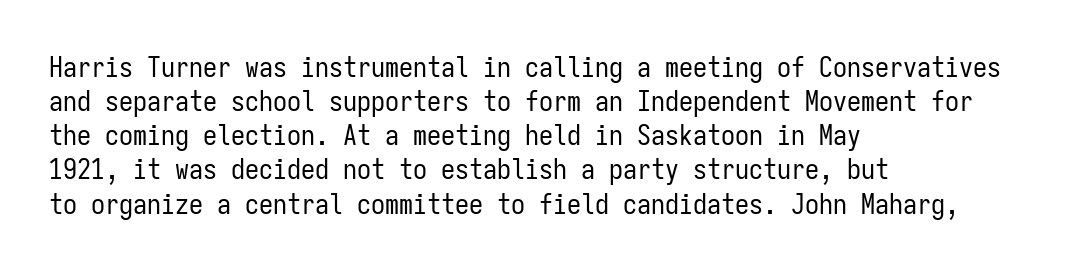
{"serif": "no", "italic": "no", "bold": "no", "weight": "regular", "width": "condensed", "stroke_contrast": "low", "x_height": "medium", "monospaced": "yes", "underline": "no", "align": "left", "line_spacing_ratio": 1.22, "letter_spacing": "normal", "letter_spacing_em": 0.0, "glyph_px": 28}
